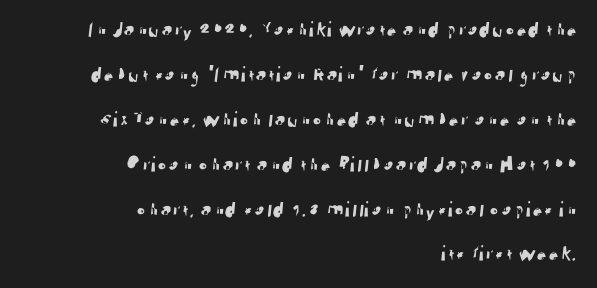
The image shows 22 px text type; set right-aligned, loose line spacing (2.04x), normal letter spacing, not underlined.
